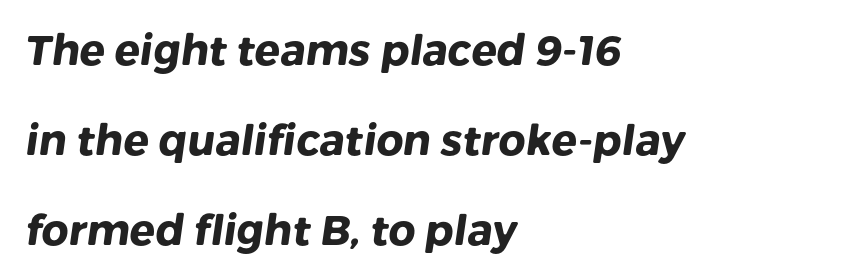
The image shows 42 px heavy sans-serif type; set left-aligned, loose line spacing (2.14x), normal letter spacing, not underlined; low stroke contrast and a medium x-height.
